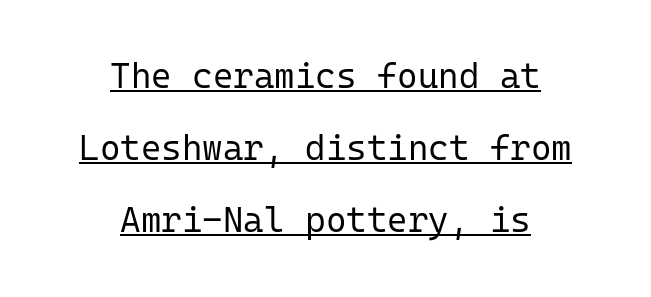
The specimen reads as upright at a glance. In designer terms, the underline attribute is active on this setting. Casual observation: everything's sitting right in the middle. In terms of letterform style, serifs are entirely absent. Bold? No — there's no thickening of the strokes. The line texture is even and compact thanks to regular tracking.
